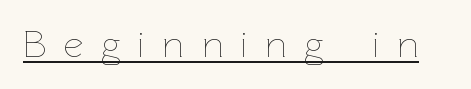
{"italic": "no", "bold": "no", "weight": "thin", "width": "normal", "stroke_contrast": "low", "x_height": "medium", "monospaced": "no", "underline": "yes", "letter_spacing": "wide", "letter_spacing_em": 0.48, "glyph_px": 38}
